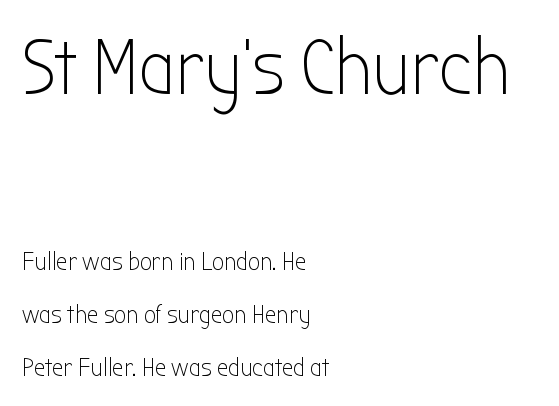
{"serif": "no", "italic": "no", "bold": "no", "weight": "light", "width": "condensed", "stroke_contrast": "low", "x_height": "medium", "monospaced": "no", "underline": "no", "align": "left", "line_spacing": "loose", "line_spacing_ratio": 2.04, "letter_spacing": "normal", "letter_spacing_em": 0.0, "larger_block": "first", "size_ratio": 3.04, "glyph_px": 79}
